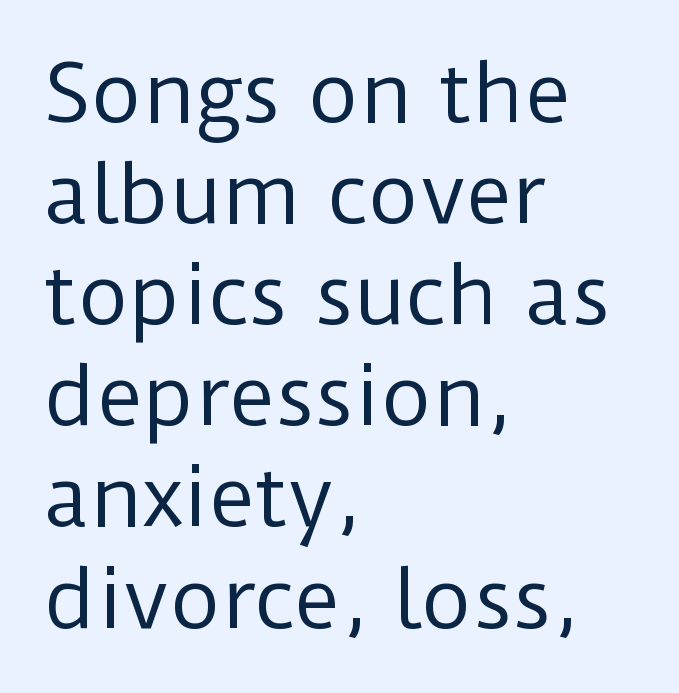
{"serif": "no", "italic": "no", "bold": "no", "weight": "regular", "width": "normal", "stroke_contrast": "low", "x_height": "medium", "monospaced": "no", "underline": "no", "align": "left", "line_spacing": "normal", "line_spacing_ratio": 1.28, "letter_spacing": "normal", "letter_spacing_em": 0.0, "glyph_px": 79}
